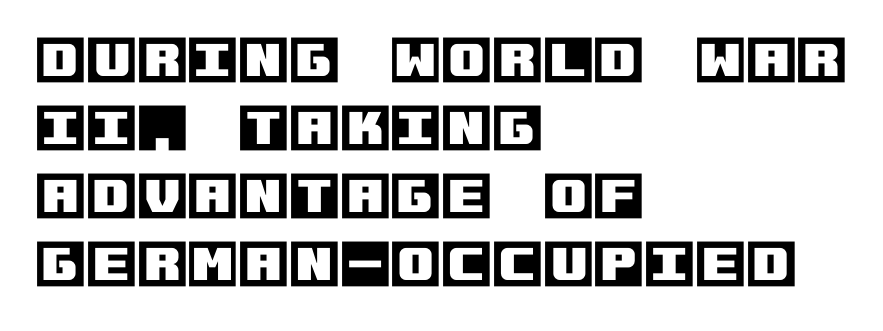
Nobody drew a line under any word here. Casual observation: everything's shoved over to the left. Italic? Not at all — the glyphs are vertical. The type is set solid horizontally, with unmodified tracking. The vertical gap from one line to the next is medium.
